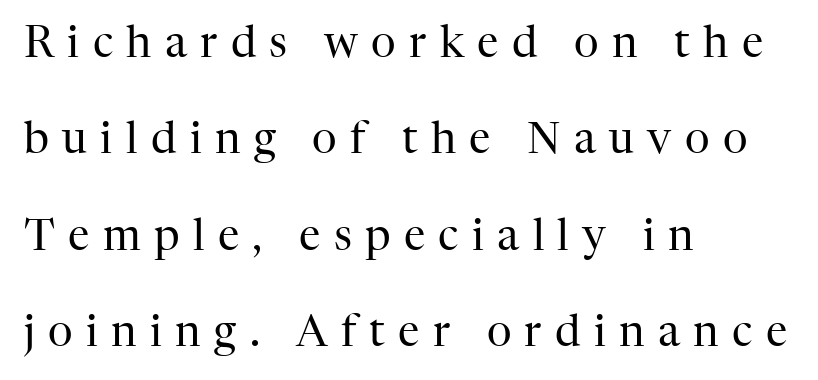
Q: Is the text bold? A: No.
Q: Is the text italic (slanted)? A: No, it is upright.
Q: Is the typeface a serif or a sans-serif typeface? A: Serif.
Q: Is the text underlined? A: No.
Q: How is the paragraph aligned? A: Left-aligned.
Q: Is the spacing between letters normal or unusually wide? A: Unusually wide.
Q: Is the spacing between lines tight, normal or loose? A: Loose.
Q: Width (condensed, normal, or wide)? A: Normal.
Q: Stroke contrast? A: High.
Q: x-height? A: Medium.
Q: Monospaced? A: No.
